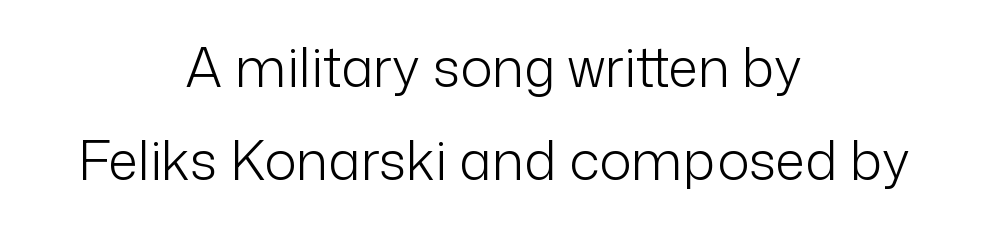
The image shows 54 px light sans-serif type, upright; set centered, line spacing 1.73x, normal letter spacing, not underlined; low stroke contrast and a medium x-height.
